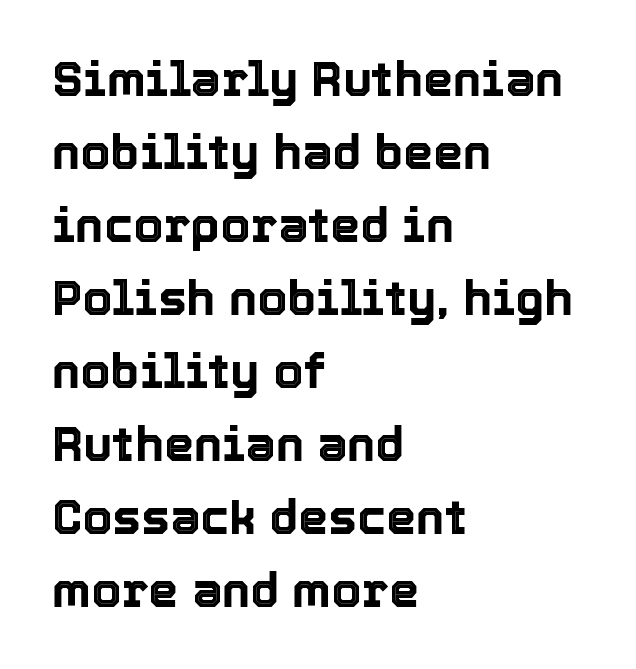
The image shows 48 px text type, upright; set left-aligned, normal line spacing (1.52x), normal letter spacing, not underlined; a medium x-height.
